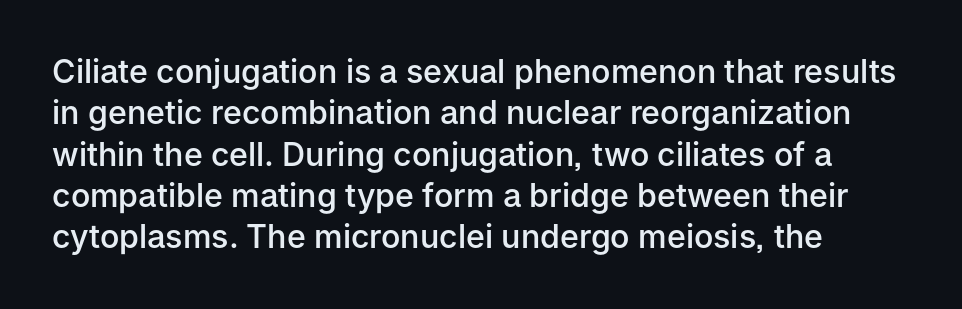
{"serif": "no", "italic": "no", "bold": "semi", "weight": "semibold", "width": "normal", "stroke_contrast": "low", "x_height": "medium", "monospaced": "no", "underline": "no", "align": "left", "line_spacing": "normal", "line_spacing_ratio": 1.29, "letter_spacing": "normal", "letter_spacing_em": 0.0, "glyph_px": 32}
